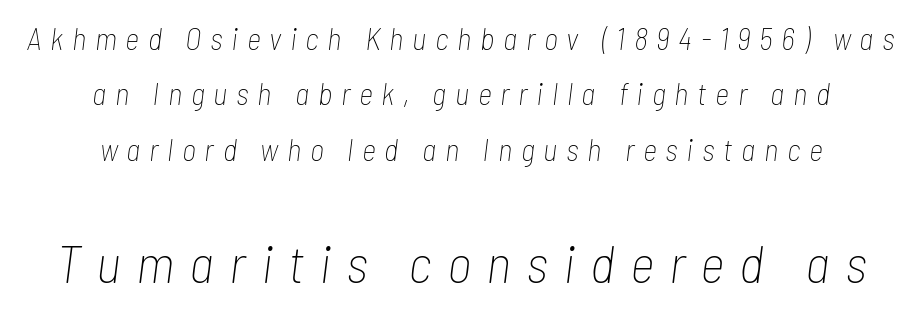
{"italic": "yes", "lean": "right", "slant_degrees": 7, "bold": "no", "weight": "thin", "width": "condensed", "stroke_contrast": "low", "x_height": "medium", "monospaced": "no", "underline": "no", "align": "center", "line_spacing_ratio": 1.79, "letter_spacing": "wide", "letter_spacing_em": 0.28, "larger_block": "second", "size_ratio": 1.74, "glyph_px": 54}
